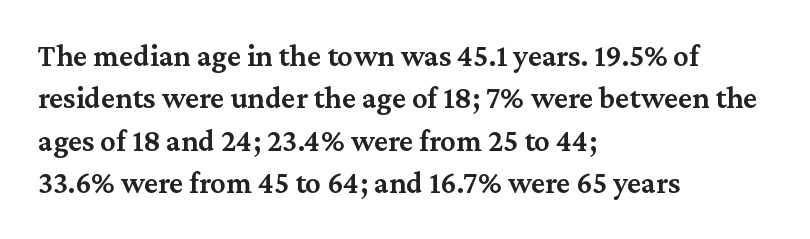
The image shows 31 px semibold serif type, upright; set left-aligned, normal line spacing (1.37x), normal letter spacing, not underlined; medium stroke contrast and a medium x-height.
